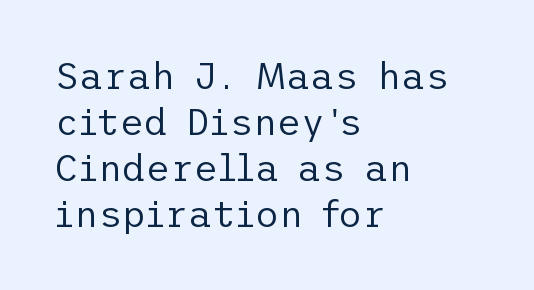
The image shows 37 px regular-weight sans-serif type, upright; set left-aligned, line spacing 1.24x, normal letter spacing, not underlined; low stroke contrast and a medium x-height.
